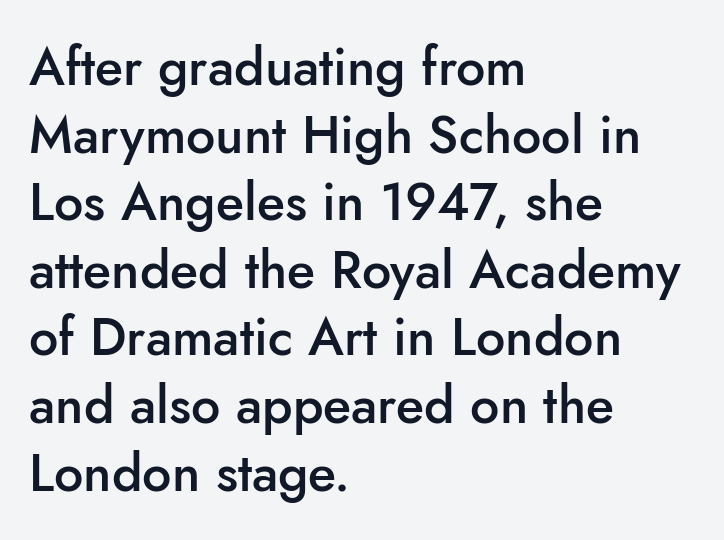
Q: Is the text bold? A: Semi-bold.
Q: Is the text italic (slanted)? A: No, it is upright.
Q: Is the typeface a serif or a sans-serif typeface? A: Sans-serif.
Q: Is the text underlined? A: No.
Q: How is the paragraph aligned? A: Left-aligned.
Q: Is the spacing between letters normal or unusually wide? A: Normal.
Q: Is the spacing between lines tight, normal or loose? A: Normal.
Q: Width (condensed, normal, or wide)? A: Normal.
Q: Stroke contrast? A: Low.
Q: x-height? A: Small.
Q: Monospaced? A: No.
